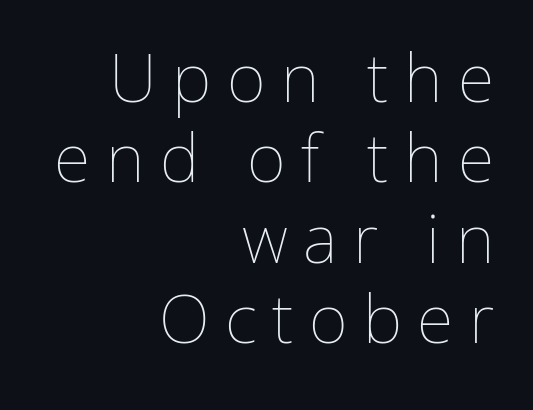
{"italic": "no", "bold": "no", "weight": "thin", "width": "normal", "stroke_contrast": "low", "x_height": "medium", "monospaced": "no", "underline": "no", "align": "right", "line_spacing_ratio": 1.2, "letter_spacing": "wide", "letter_spacing_em": 0.23, "glyph_px": 67}
